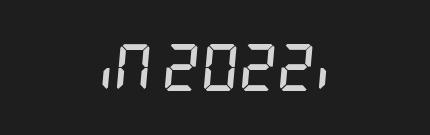
The strokes are fattened all the way to bold. Would a proofreader flag this as italicized? Yes. Glance below the letters and you will spot only blank space. The line texture is even and compact thanks to regular tracking.
